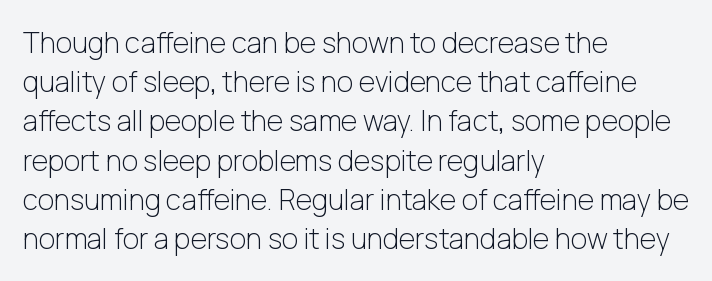
{"serif": "no", "italic": "no", "bold": "no", "weight": "light", "width": "normal", "stroke_contrast": "low", "x_height": "medium", "monospaced": "no", "underline": "no", "align": "left", "line_spacing": "normal", "line_spacing_ratio": 1.4, "letter_spacing": "normal", "letter_spacing_em": 0.0, "glyph_px": 28}
